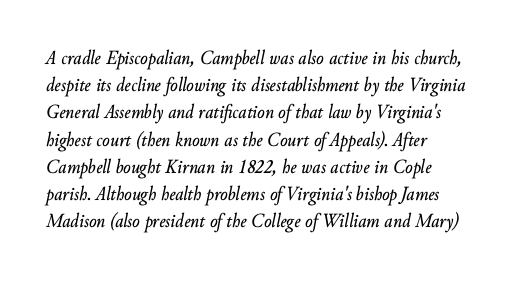
{"italic": "yes", "lean": "right", "slant_degrees": 10, "underline": "no", "align": "left", "line_spacing": "normal", "line_spacing_ratio": 1.36, "letter_spacing": "normal", "letter_spacing_em": 0.0, "glyph_px": 20}
